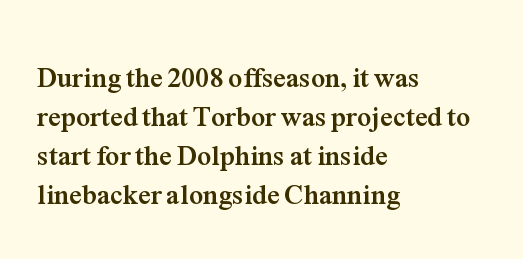
The image shows 28 px semibold serif type, upright; set left-aligned, normal line spacing (1.39x), normal letter spacing, not underlined; medium stroke contrast and a medium x-height.
